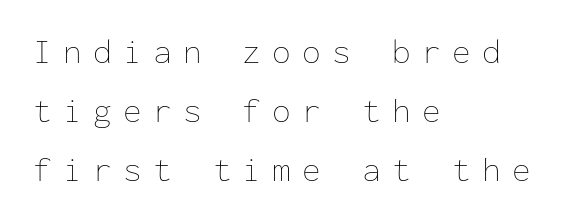
{"italic": "no", "bold": "no", "weight": "thin", "width": "normal", "stroke_contrast": "low", "x_height": "medium", "monospaced": "yes", "underline": "no", "align": "left", "line_spacing_ratio": 1.74, "letter_spacing": "wide", "letter_spacing_em": 0.33, "glyph_px": 34}
